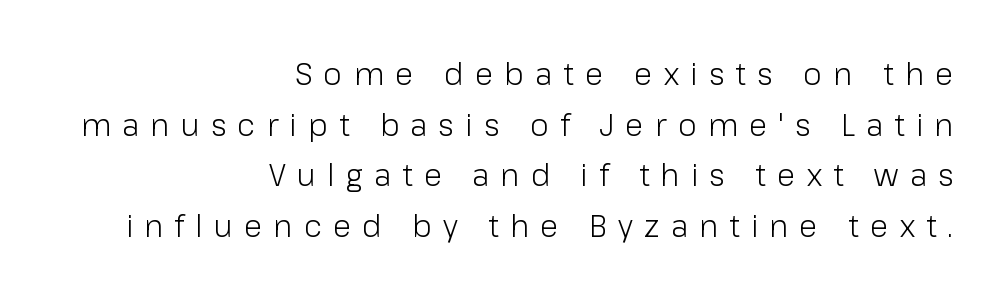
{"serif": "no", "italic": "no", "bold": "no", "weight": "light", "width": "normal", "stroke_contrast": "low", "x_height": "medium", "monospaced": "no", "underline": "no", "align": "right", "line_spacing": "normal", "line_spacing_ratio": 1.69, "letter_spacing": "wide", "letter_spacing_em": 0.38, "glyph_px": 30}
